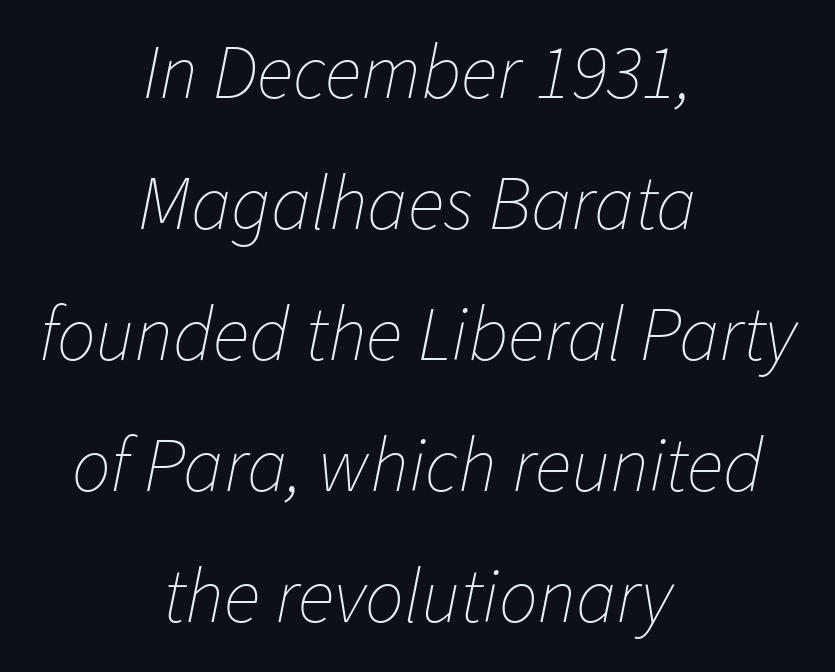
The image shows 77 px thin type, italic (leaning right); set centered, normal line spacing (1.7x), normal letter spacing, not underlined; low stroke contrast and a medium x-height.
